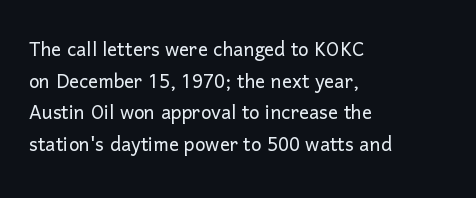
Q: Is the text bold? A: No.
Q: Is the text italic (slanted)? A: No, it is upright.
Q: Is the text underlined? A: No.
Q: How is the paragraph aligned? A: Left-aligned.
Q: Is the spacing between letters normal or unusually wide? A: Normal.
Q: Is the spacing between lines tight, normal or loose? A: Normal.
